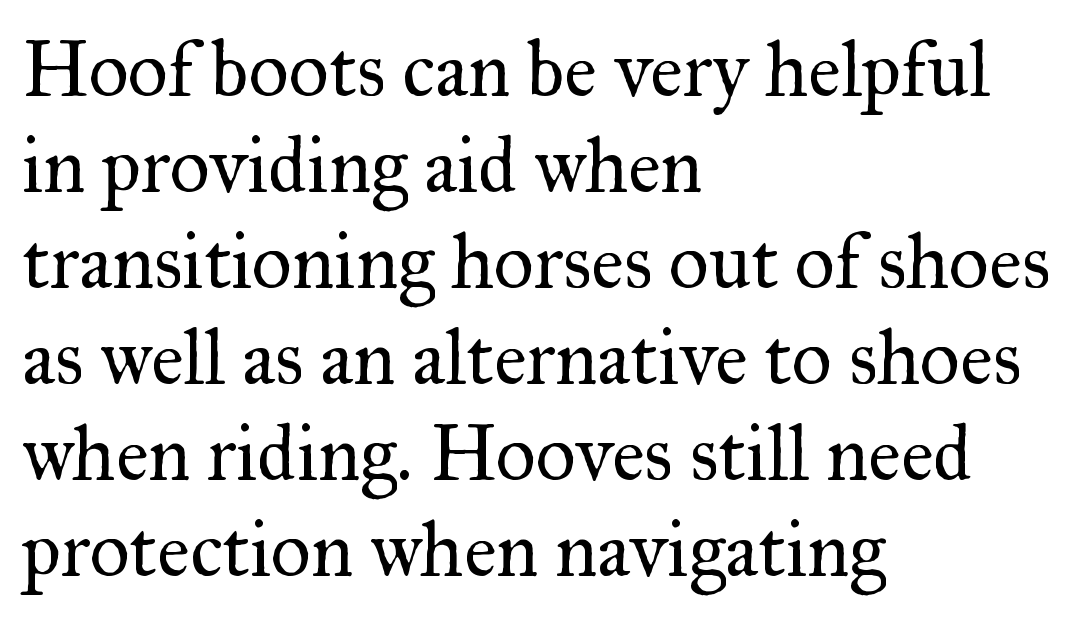
Q: Is the text bold? A: No.
Q: Is the text italic (slanted)? A: No, it is upright.
Q: Is the typeface a serif or a sans-serif typeface? A: Serif.
Q: Is the text underlined? A: No.
Q: How is the paragraph aligned? A: Left-aligned.
Q: Is the spacing between letters normal or unusually wide? A: Normal.
Q: Width (condensed, normal, or wide)? A: Normal.
Q: Stroke contrast? A: Medium.
Q: x-height? A: Small.
Q: Monospaced? A: No.
